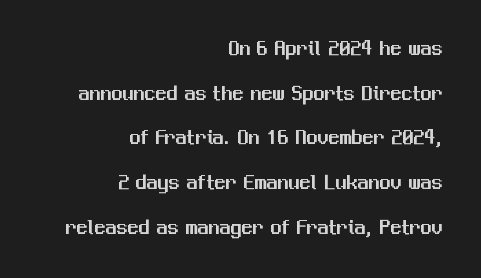
These lines stand farther apart than default settings would place them. Unmarked baselines from the first word to the last. This sample uses an upright cut, with every glyph sitting square on the baseline. The paragraph has a hard right edge and a soft left edge. Honestly, the letter spacing is just normal — you wouldn't notice it.
